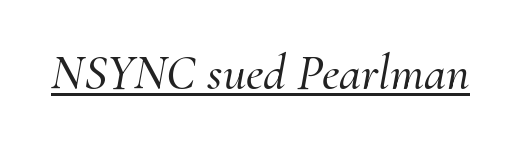
How are the letters spaced? Ordinarily, with no added tracking. Tall strokes in this sample are angled rather than plumb. Varying glyph widths throughout — classic text-font behaviour. To sum up the face: it has serifs. Decoration check: the copy is underlined.
